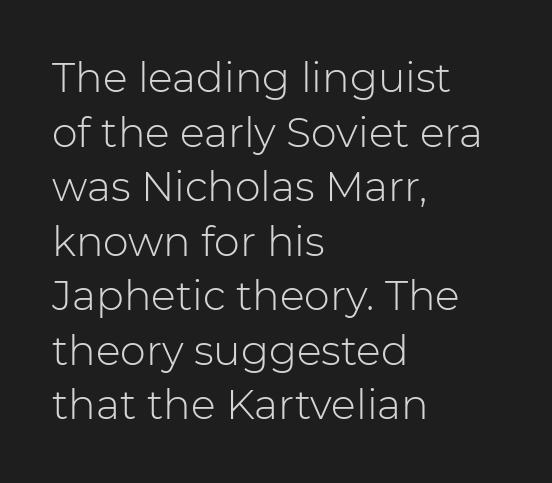
The image shows 41 px light sans-serif type, upright; set left-aligned, normal line spacing (1.33x), normal letter spacing, not underlined; low stroke contrast and a medium x-height.
